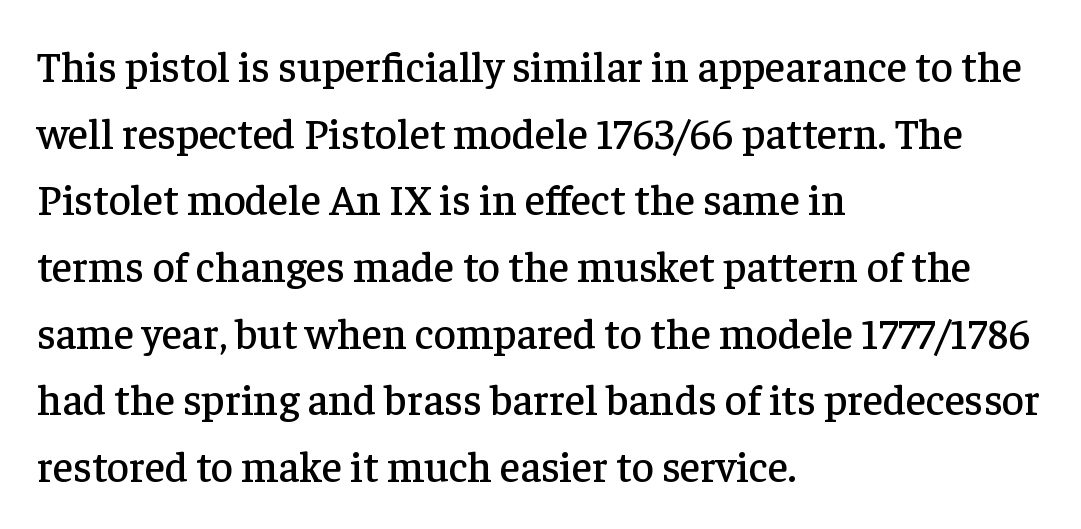
The image shows 43 px serif type, upright; set left-aligned, normal line spacing (1.55x), normal letter spacing, not underlined; low stroke contrast and a medium x-height.
